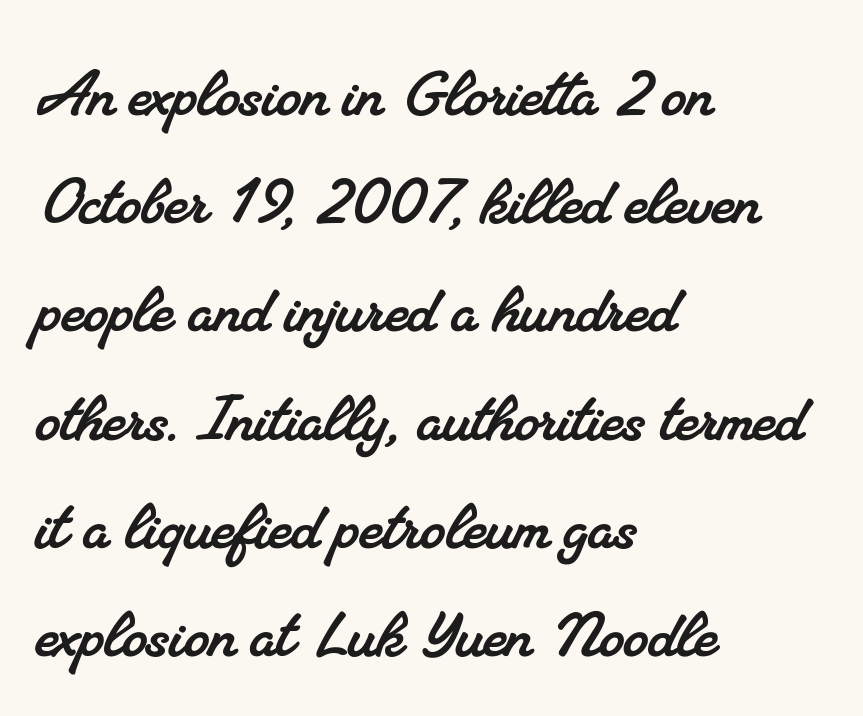
The image shows 79 px serif type; set left-aligned, normal line spacing (1.37x), normal letter spacing, not underlined; medium stroke contrast and a small x-height.
